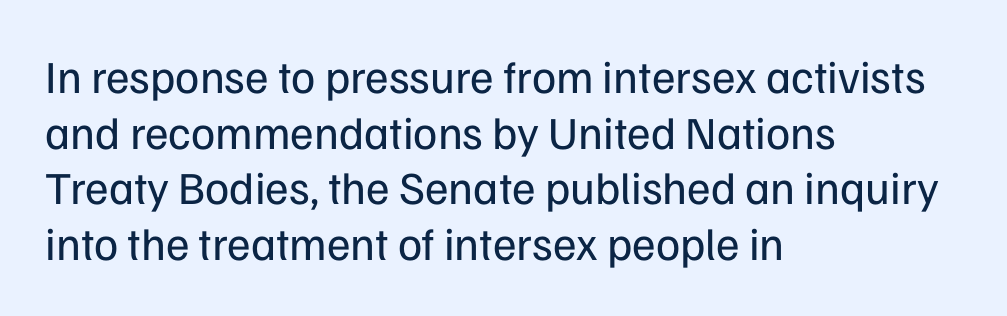
The compositor pushed each line to the left boundary. In terms of posture, this sample is upright. This rendering features lettering with no underline. Weight: not bold — regular or lighter. Caption: standard tracking, unaltered.
